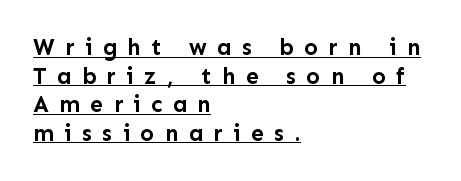
Q: Is the text bold? A: Yes.
Q: Is the text italic (slanted)? A: No, it is upright.
Q: Is the text underlined? A: Yes.
Q: How is the paragraph aligned? A: Left-aligned.
Q: Is the spacing between letters normal or unusually wide? A: Unusually wide.
